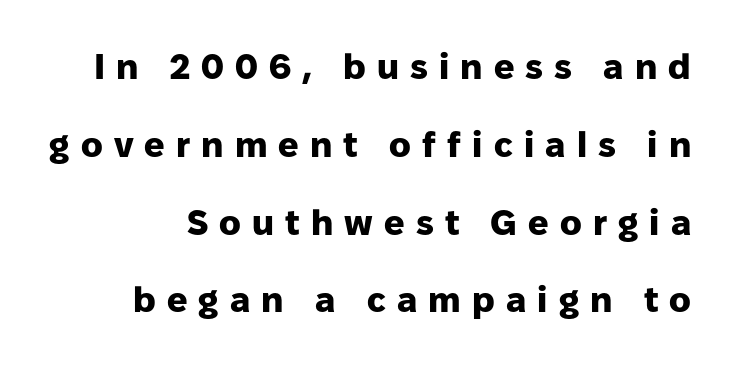
The image shows 36 px heavy sans-serif type, upright; set loose line spacing (2.16x), unusually wide letter spacing (+0.31 em), not underlined; low stroke contrast and a medium x-height.
